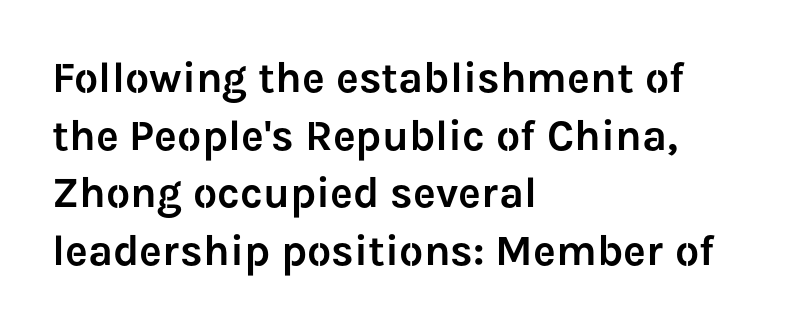
Q: Is the text italic (slanted)? A: No, it is upright.
Q: Is the typeface a serif or a sans-serif typeface? A: Sans-serif.
Q: Is the text underlined? A: No.
Q: How is the paragraph aligned? A: Left-aligned.
Q: Is the spacing between letters normal or unusually wide? A: Normal.
Q: Is the spacing between lines tight, normal or loose? A: Normal.
Q: Width (condensed, normal, or wide)? A: Normal.
Q: Stroke contrast? A: Low.
Q: x-height? A: Medium.
Q: Monospaced? A: No.
